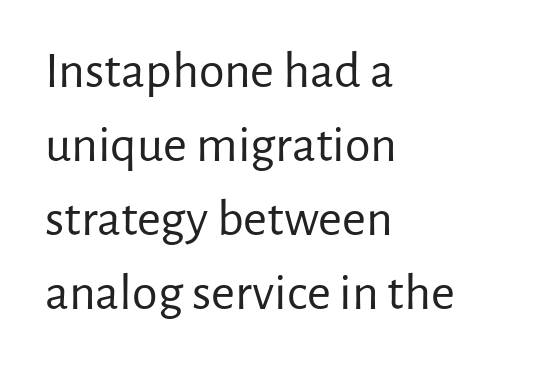
The image shows 52 px regular-weight sans-serif type, upright; set left-aligned, normal line spacing (1.42x), normal letter spacing, not underlined; low stroke contrast and a medium x-height.
